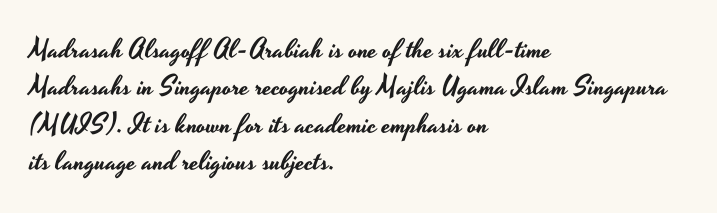
The image shows 27 px text type; set left-aligned, normal line spacing (1.38x), normal letter spacing, not underlined.
